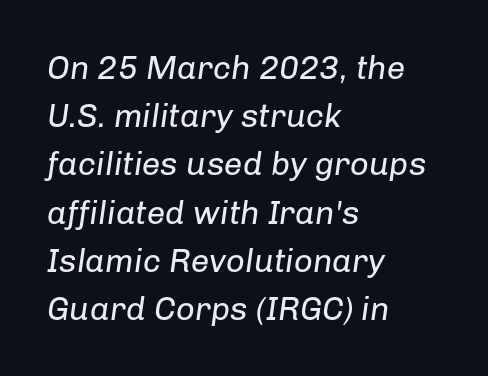
Q: Is the text bold? A: No.
Q: Is the text italic (slanted)? A: Yes, it leans right by about 8 degrees.
Q: Is the text underlined? A: No.
Q: How is the paragraph aligned? A: Left-aligned.
Q: Is the spacing between letters normal or unusually wide? A: Normal.
Q: Is the spacing between lines tight, normal or loose? A: Normal.
Q: Width (condensed, normal, or wide)? A: Normal.
Q: Stroke contrast? A: Low.
Q: x-height? A: Medium.
Q: Monospaced? A: No.
